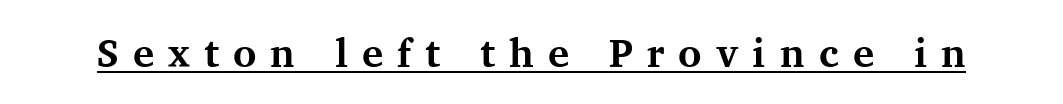
Q: Is the text bold? A: Yes.
Q: Is the text italic (slanted)? A: No, it is upright.
Q: Is the typeface a serif or a sans-serif typeface? A: Serif.
Q: Is the text underlined? A: Yes.
Q: Is the spacing between letters normal or unusually wide? A: Unusually wide.
Q: Width (condensed, normal, or wide)? A: Normal.
Q: Stroke contrast? A: Medium.
Q: x-height? A: Medium.
Q: Monospaced? A: No.
